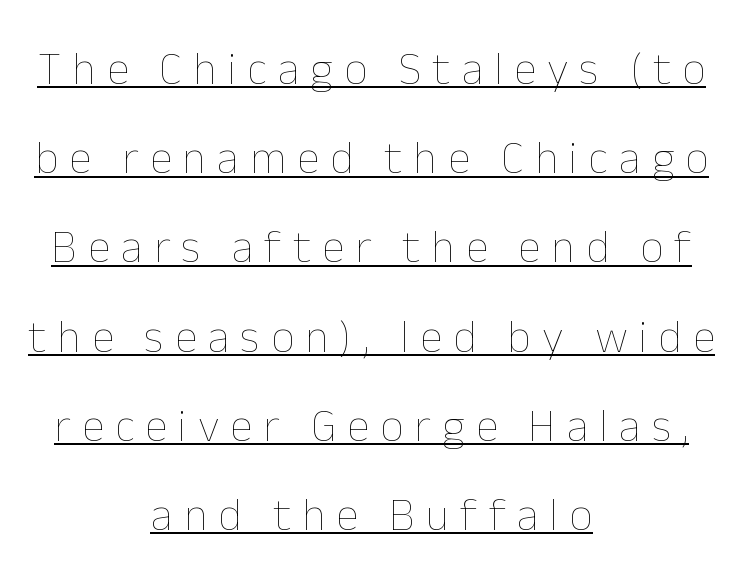
The image shows 46 px thin type, upright; set centered, loose line spacing (1.94x), unusually wide letter spacing (+0.24 em), underlined; low stroke contrast and a medium x-height.
